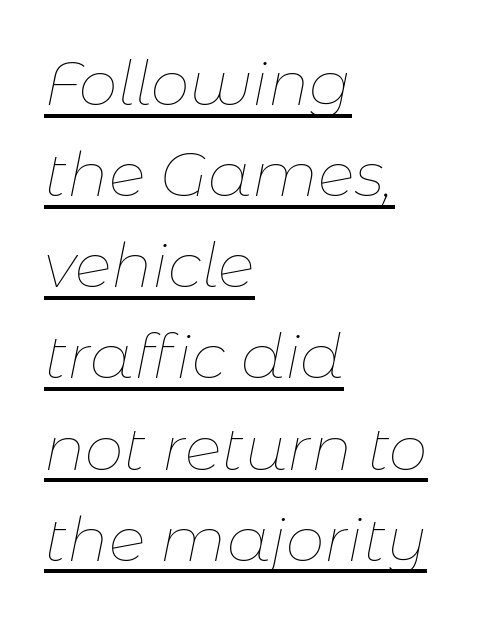
{"italic": "yes", "lean": "right", "slant_degrees": 11, "bold": "no", "weight": "thin", "width": "normal", "stroke_contrast": "low", "x_height": "medium", "monospaced": "no", "underline": "yes", "align": "left", "line_spacing": "normal", "line_spacing_ratio": 1.47, "letter_spacing": "normal", "letter_spacing_em": 0.0, "glyph_px": 62}
